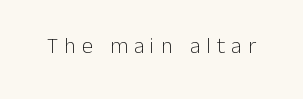
The image shows 22 px text type, upright; set unusually wide letter spacing (+0.27 em), not underlined.
